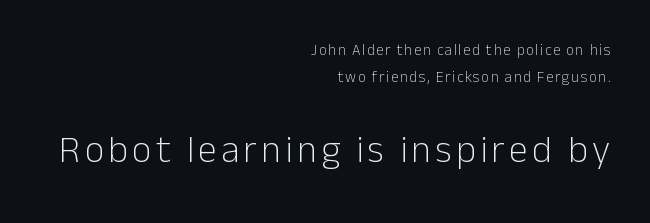
{"serif": "no", "italic": "no", "bold": "no", "weight": "light", "width": "normal", "stroke_contrast": "low", "x_height": "medium", "monospaced": "no", "underline": "no", "align": "right", "line_spacing_ratio": 1.78, "larger_block": "second", "size_ratio": 2.53, "glyph_px": 38}
